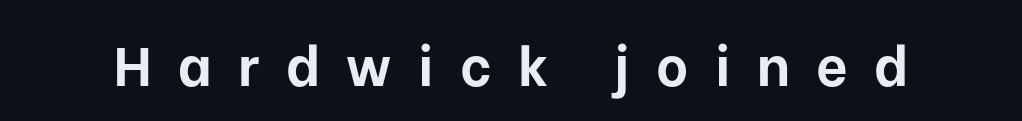
Q: Is the text bold? A: Yes.
Q: Is the text italic (slanted)? A: No, it is upright.
Q: Is the typeface a serif or a sans-serif typeface? A: Sans-serif.
Q: Is the text underlined? A: No.
Q: Is the spacing between letters normal or unusually wide? A: Unusually wide.
Q: Width (condensed, normal, or wide)? A: Normal.
Q: Stroke contrast? A: Low.
Q: x-height? A: Medium.
Q: Monospaced? A: No.
